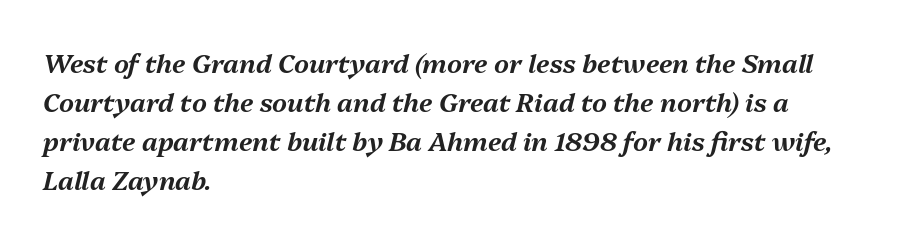
{"italic": "yes", "lean": "right", "slant_degrees": 13, "underline": "no", "align": "left", "line_spacing": "normal", "line_spacing_ratio": 1.5, "letter_spacing": "normal", "letter_spacing_em": 0.0, "glyph_px": 26}
